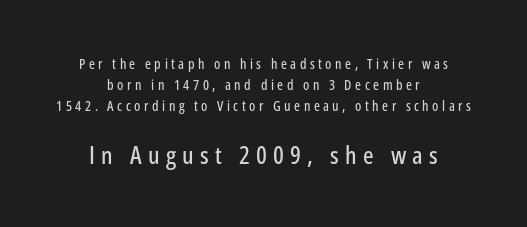
This rendering uses center alignment, leaving both contours irregular but symmetric. The leading is moderate, giving the passage an even texture. Reading top to bottom, the characters get bigger at the block break. The tracking reads as deliberately expanded to a designer's eye. The strip under each line holds only bare page. The lettering holds an erect, upright posture throughout.
